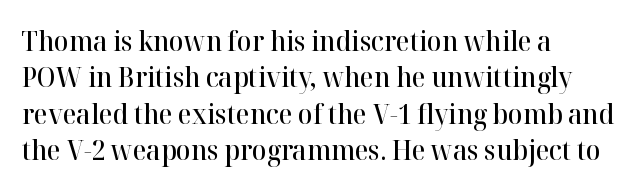
{"italic": "no", "bold": "semi", "underline": "no", "align": "left", "line_spacing": "normal", "line_spacing_ratio": 1.35, "letter_spacing": "normal", "letter_spacing_em": 0.0, "glyph_px": 27}
